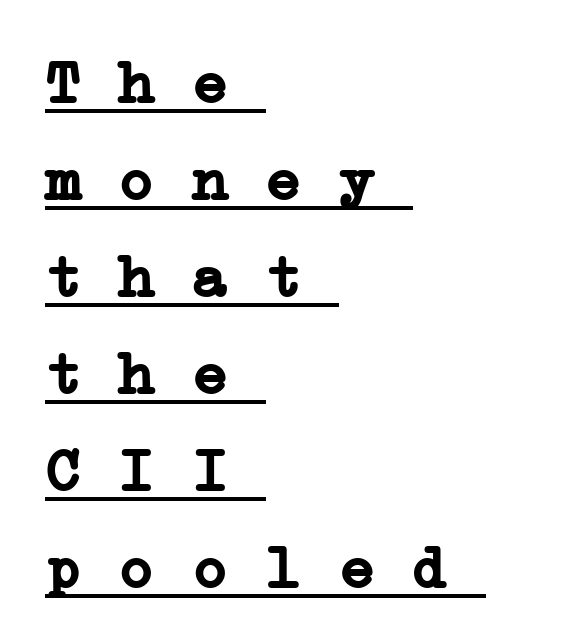
The image shows 61 px semibold, wide serif type, monospaced; set left-aligned, normal line spacing (1.59x), normal letter spacing, underlined; low stroke contrast and a medium x-height.
